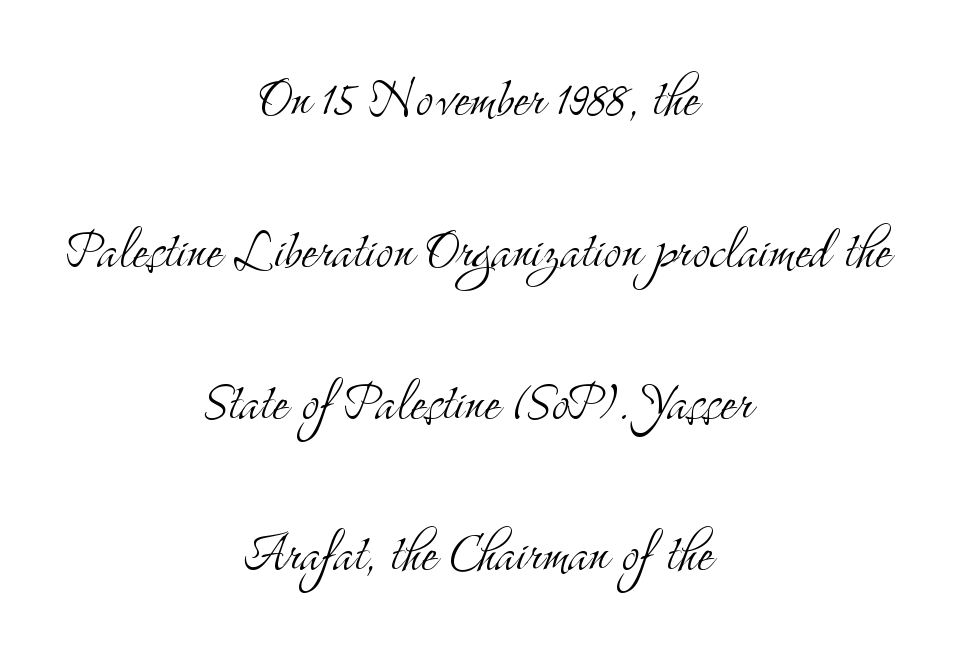
Character widths vary here, with narrow letters taking less room than wide ones. If you folded the block vertically in half, each line would mirror itself in length. A great deal of white space separates one row of letters from the next. In terms of letterspacing, this is plain default setting.
